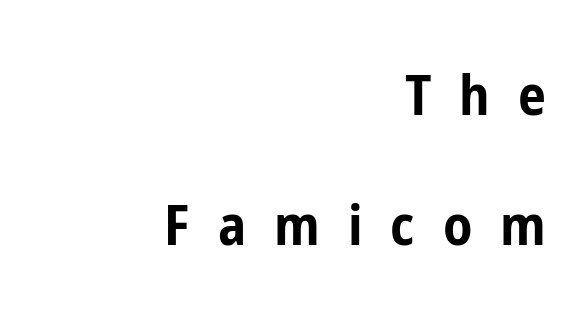
Q: Is the text bold? A: Yes.
Q: Is the text italic (slanted)? A: No, it is upright.
Q: Is the typeface a serif or a sans-serif typeface? A: Sans-serif.
Q: Is the text underlined? A: No.
Q: How is the paragraph aligned? A: Right-aligned.
Q: Is the spacing between letters normal or unusually wide? A: Unusually wide.
Q: Is the spacing between lines tight, normal or loose? A: Loose.
Q: Width (condensed, normal, or wide)? A: Condensed.
Q: Stroke contrast? A: Low.
Q: x-height? A: Medium.
Q: Monospaced? A: No.
